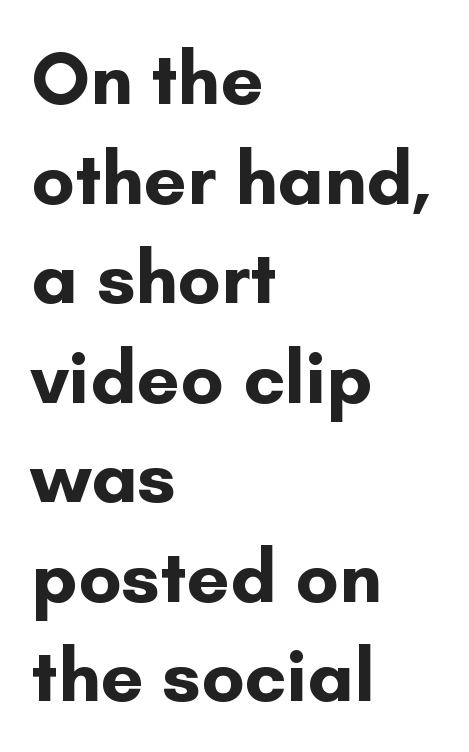
Every row of glyphs begins at an identical x-position on the left. The glyphs are unaccompanied by any horizontal stroke below them. Notice how the stems are strictly vertical — no italics here. Type style note: lacks serifs. Here the designer chose a conventional face with non-uniform glyph widths. Summary of vertical rhythm: regular, with standard interline spacing.
